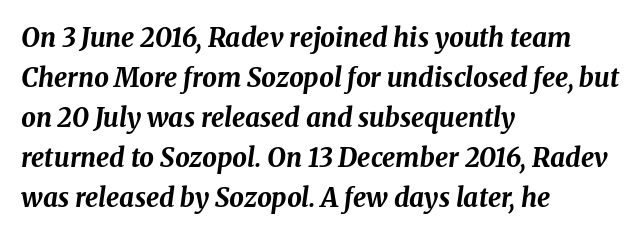
{"italic": "yes", "lean": "right", "slant_degrees": 8, "bold": "yes", "underline": "no", "align": "left", "line_spacing": "normal", "line_spacing_ratio": 1.54, "letter_spacing": "normal", "letter_spacing_em": 0.0, "glyph_px": 26}
